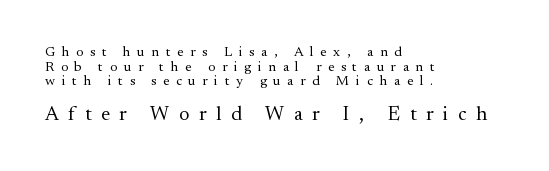
The image shows 20 px text type, upright; set left-aligned, tight line spacing (1.04x), unusually wide letter spacing (+0.48 em), not underlined; the second (bottom) block is 1.43x larger.
